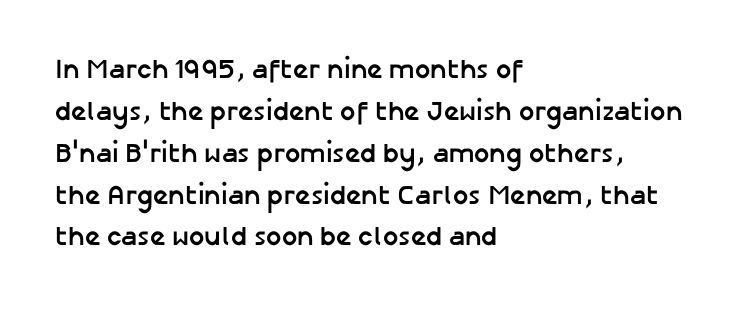
The image shows 27 px bold type, upright; set left-aligned, normal line spacing (1.55x), normal letter spacing, not underlined.
